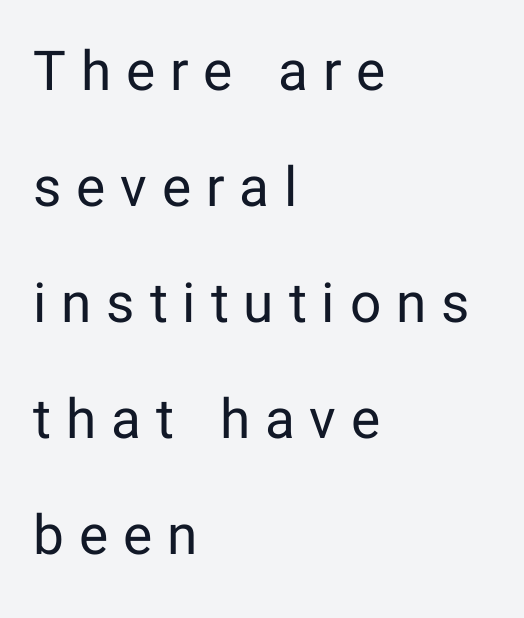
Q: Is the text bold? A: No.
Q: Is the text italic (slanted)? A: No, it is upright.
Q: Is the typeface a serif or a sans-serif typeface? A: Sans-serif.
Q: Is the text underlined? A: No.
Q: How is the paragraph aligned? A: Left-aligned.
Q: Is the spacing between letters normal or unusually wide? A: Unusually wide.
Q: Is the spacing between lines tight, normal or loose? A: Loose.
Q: Width (condensed, normal, or wide)? A: Normal.
Q: Stroke contrast? A: Low.
Q: x-height? A: Medium.
Q: Monospaced? A: No.
